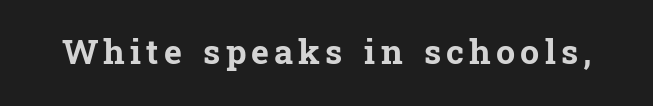
Words float on clear page, feet unadorned. Little horizontal feet cap the strokes, marking this as serif type. This sample has the flowing, uneven cadence of proportional lettering. Nope, not italic — everything's standing straight.
